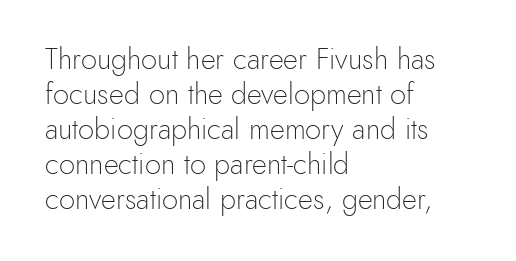
The image shows 29 px light sans-serif type, upright; set left-aligned, line spacing 1.21x, normal letter spacing, not underlined; a small x-height.
